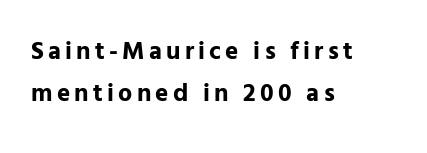
{"italic": "no", "bold": "yes", "underline": "no", "align": "left", "line_spacing": "normal", "line_spacing_ratio": 1.7, "glyph_px": 25}
